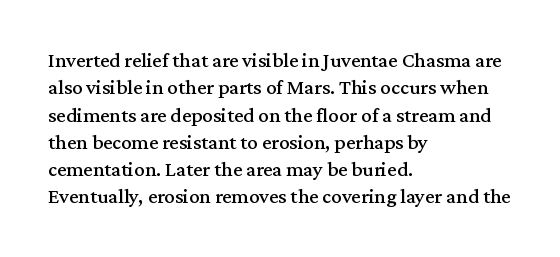
The image shows 21 px text type, upright; set left-aligned, normal line spacing (1.3x), normal letter spacing, not underlined.
